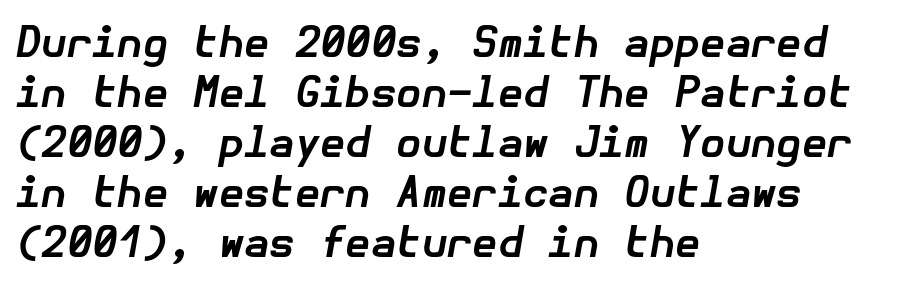
{"italic": "yes", "lean": "right", "slant_degrees": 10, "bold": "yes", "weight": "bold", "width": "normal", "stroke_contrast": "low", "x_height": "medium", "underline": "no", "align": "left", "line_spacing_ratio": 1.22, "letter_spacing": "normal", "letter_spacing_em": 0.0, "glyph_px": 41}
